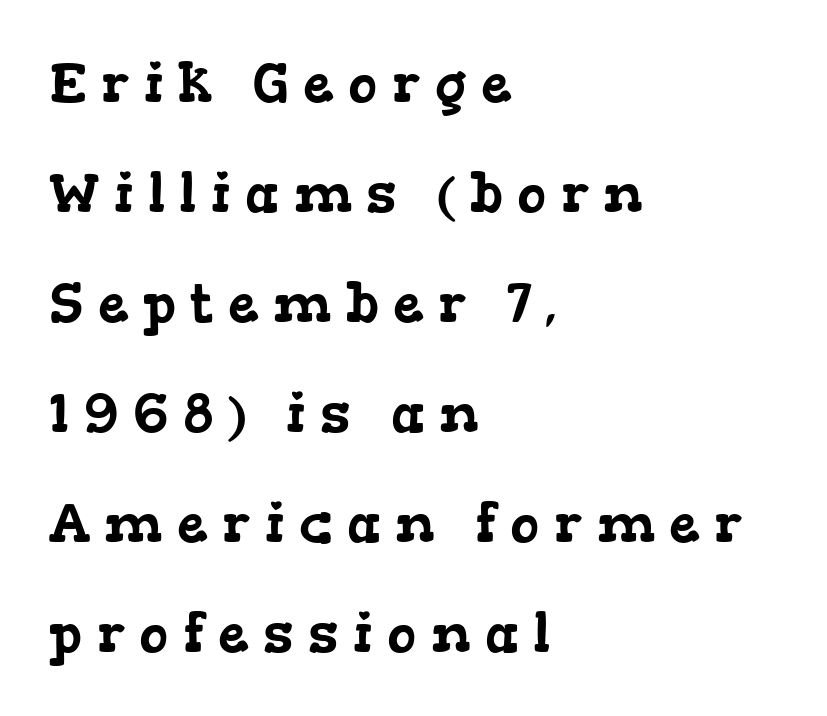
The passage shown is typed in a proportional face where columns would drift. Baseline-to-baseline distance is far greater than the letter height. Type style note: has serifs. These lines are set flush left with a ragged right edge. Compared with typical body copy, the letter spacing here is much looser.
